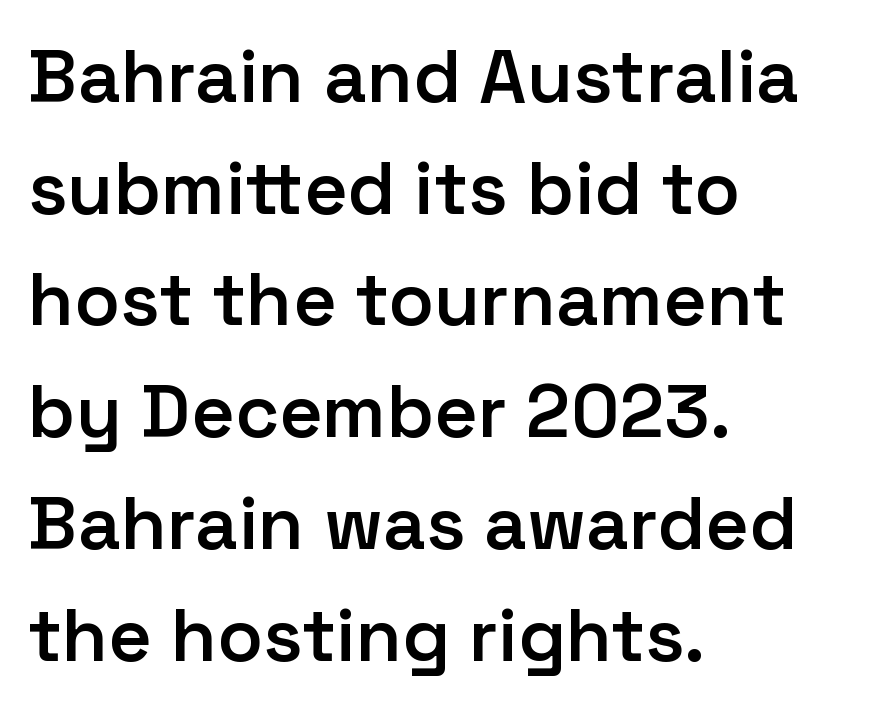
Baseline-to-baseline distance is the conventional proportion of letter height. Character widths vary here, with narrow letters taking less room than wide ones. Reading down the block, your eye returns to a fixed left position each line. The font family rendered here belongs to the sans-serif group.
